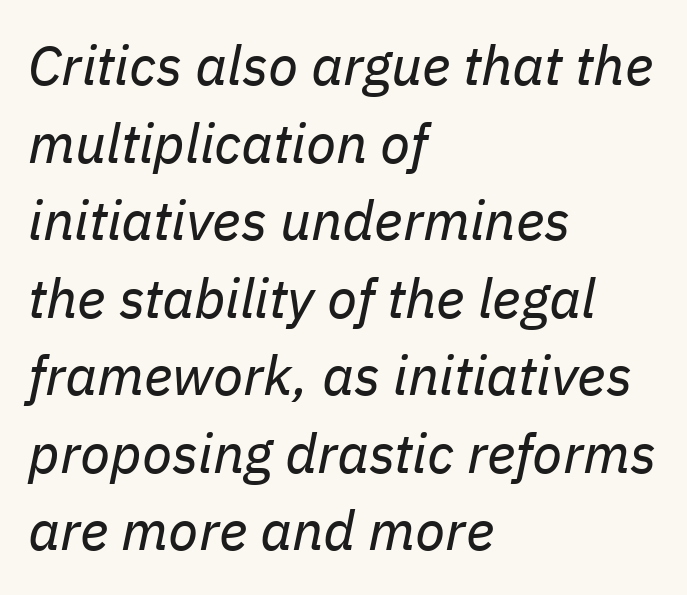
Q: Is the text bold? A: No.
Q: Is the text italic (slanted)? A: Yes, it leans right by about 11 degrees.
Q: Is the text underlined? A: No.
Q: How is the paragraph aligned? A: Left-aligned.
Q: Is the spacing between letters normal or unusually wide? A: Normal.
Q: Is the spacing between lines tight, normal or loose? A: Normal.
Q: Width (condensed, normal, or wide)? A: Normal.
Q: Stroke contrast? A: Low.
Q: x-height? A: Medium.
Q: Monospaced? A: No.
